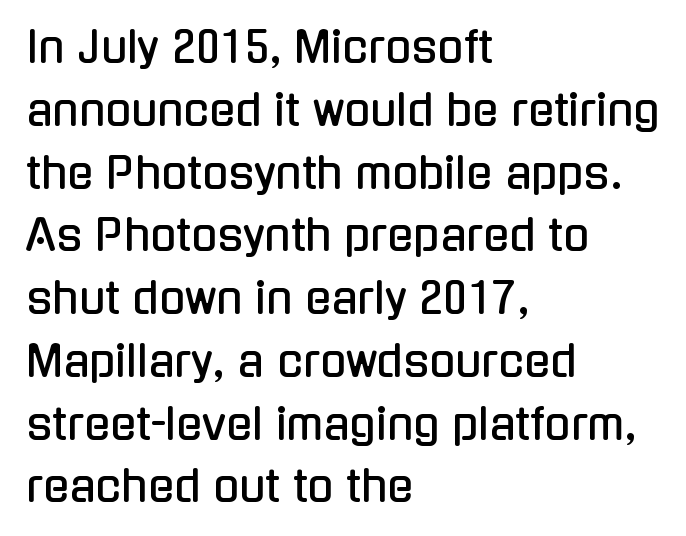
Q: Is the text italic (slanted)? A: No, it is upright.
Q: Is the typeface a serif or a sans-serif typeface? A: Sans-serif.
Q: Is the text underlined? A: No.
Q: How is the paragraph aligned? A: Left-aligned.
Q: Is the spacing between letters normal or unusually wide? A: Normal.
Q: Is the spacing between lines tight, normal or loose? A: Normal.
Q: Width (condensed, normal, or wide)? A: Condensed.
Q: Stroke contrast? A: Low.
Q: x-height? A: Medium.
Q: Monospaced? A: No.
